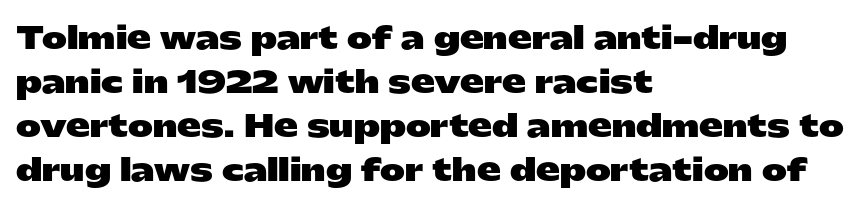
Q: Is the text bold? A: Yes.
Q: Is the text italic (slanted)? A: No, it is upright.
Q: Is the typeface a serif or a sans-serif typeface? A: Sans-serif.
Q: Is the text underlined? A: No.
Q: How is the paragraph aligned? A: Left-aligned.
Q: Is the spacing between letters normal or unusually wide? A: Normal.
Q: Is the spacing between lines tight, normal or loose? A: Normal.
Q: Width (condensed, normal, or wide)? A: Wide.
Q: Stroke contrast? A: Low.
Q: x-height? A: Medium.
Q: Monospaced? A: No.
